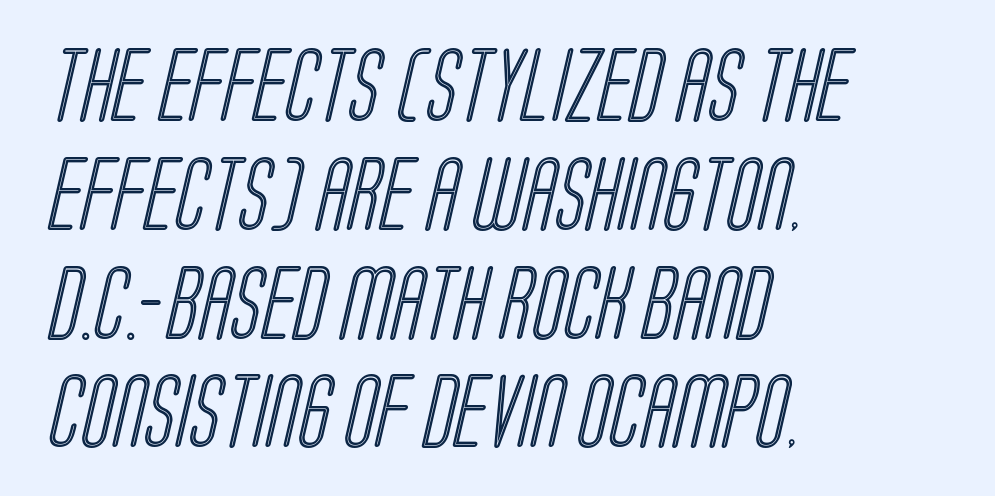
{"width": "condensed", "x_height": "large", "monospaced": "no", "underline": "no", "align": "left", "line_spacing": "normal", "line_spacing_ratio": 1.47, "letter_spacing": "normal", "letter_spacing_em": 0.0, "glyph_px": 74}
